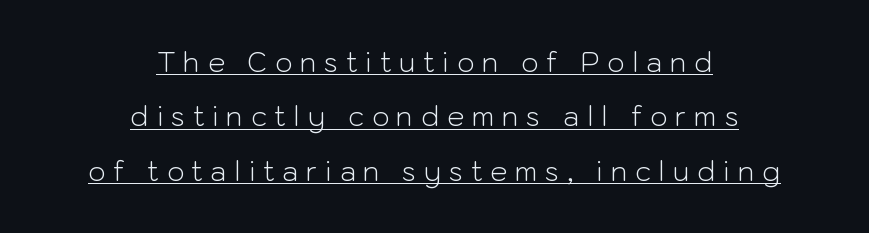
Honestly, the rows look like they've been pulled way apart. Between one letter and the next there's a generous, obvious gap. This is underlined copy, the kind a proofreader might mark for attention. The typeface has the unassuming heft of standard copy or less. The specimen reads as upright at a glance.
